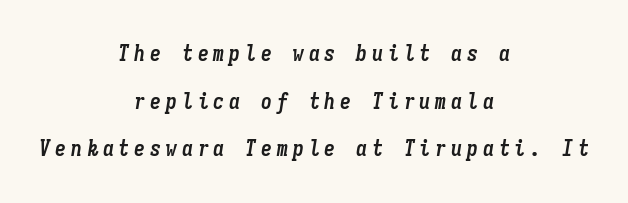
The image shows 22 px bold type, italic (leaning right); set centered, loose line spacing (2.16x), unusually wide letter spacing (+0.22 em), not underlined.
